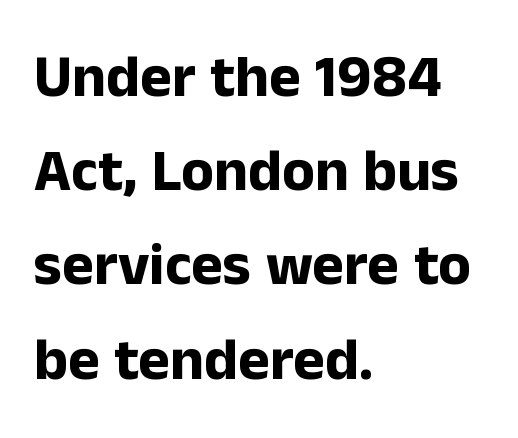
The image shows 60 px bold sans-serif type, upright; set left-aligned, normal line spacing (1.57x), normal letter spacing, not underlined; low stroke contrast and a medium x-height.
